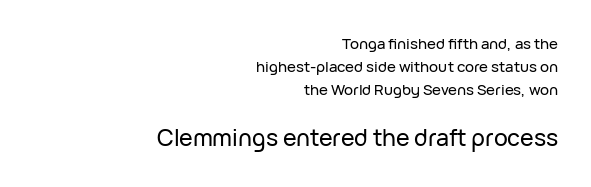
Q: Is the text italic (slanted)? A: No, it is upright.
Q: Is the text underlined? A: No.
Q: How is the paragraph aligned? A: Right-aligned.
Q: Is the spacing between letters normal or unusually wide? A: Normal.
Q: Is the spacing between lines tight, normal or loose? A: Normal.
Q: Which block of text is set in a larger size, the first (top) or the second (bottom)? A: The second (bottom) one.
